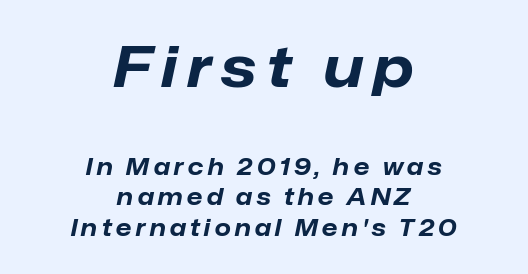
The passage shown leans; its letterforms are oblique. Each letter keeps its own natural width here, so spacing adapts to shape. The zone under the glyphs is completely vacant. Is there much room between lines? A standard amount, neither cramped nor airy. These lines carry a lot of weight — the face is fully bold.
